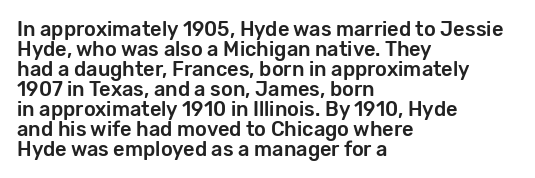
Honestly, the letter spacing is just normal — you wouldn't notice it. Lines of text with bare space underneath. Quick note: not italic, upright. Reading down the block, your eye returns to a fixed left position each line. You could barely slide anything between these rows.
